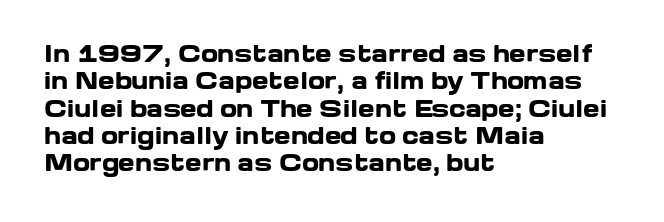
{"italic": "no", "bold": "yes", "underline": "no", "align": "left", "line_spacing_ratio": 1.24, "letter_spacing": "normal", "letter_spacing_em": 0.0, "glyph_px": 22}
